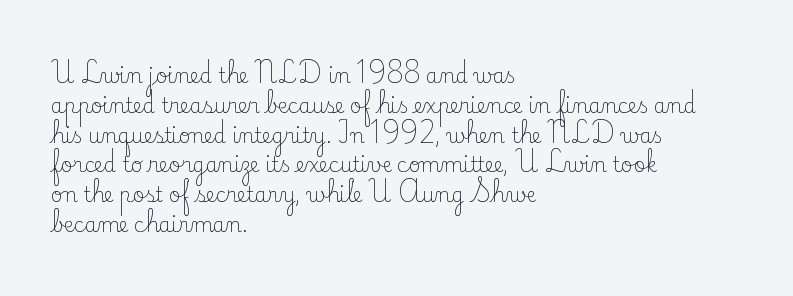
Q: Is the text bold? A: No.
Q: Is the text italic (slanted)? A: No, it is upright.
Q: Is the text underlined? A: No.
Q: How is the paragraph aligned? A: Left-aligned.
Q: Is the spacing between letters normal or unusually wide? A: Normal.
Q: Is the spacing between lines tight, normal or loose? A: Normal.
